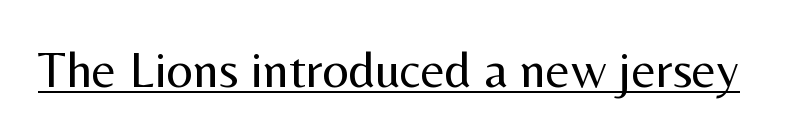
The face used here is proportionally spaced, like ordinary book or web type. You can tell from the bare stems that sans-serif type was used. The axis of the letterforms is exactly vertical. The passage shown has conventional tracking throughout. Caption: face not bold, strokes unweighted.
